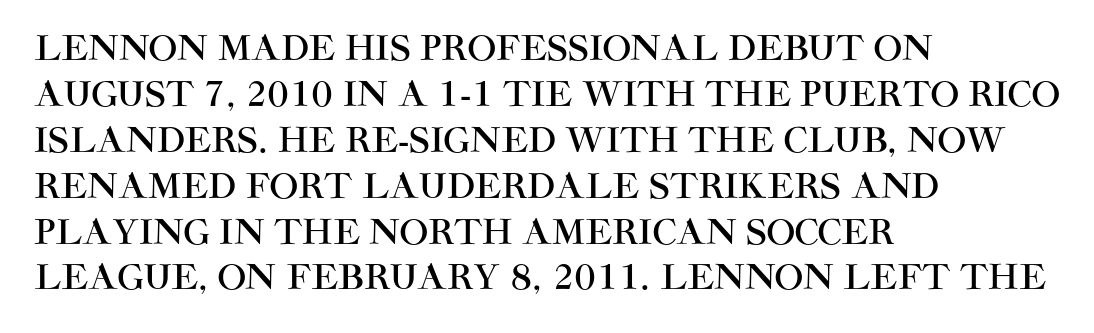
{"serif": "no", "italic": "no", "width": "normal", "stroke_contrast": "high", "x_height": "large", "monospaced": "no", "underline": "no", "align": "left", "line_spacing": "normal", "line_spacing_ratio": 1.35, "letter_spacing": "normal", "letter_spacing_em": 0.0, "glyph_px": 34}
